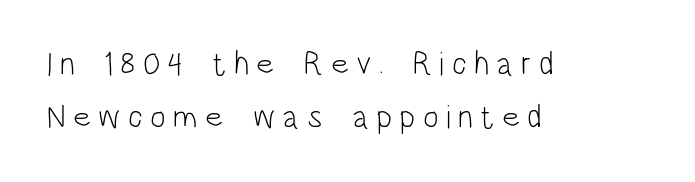
Caption: expanded tracking, letters set apart. Nope, not italic — everything's standing straight. The type family on display is of the sans-serif kind. This sample has the flowing, uneven cadence of proportional lettering.
